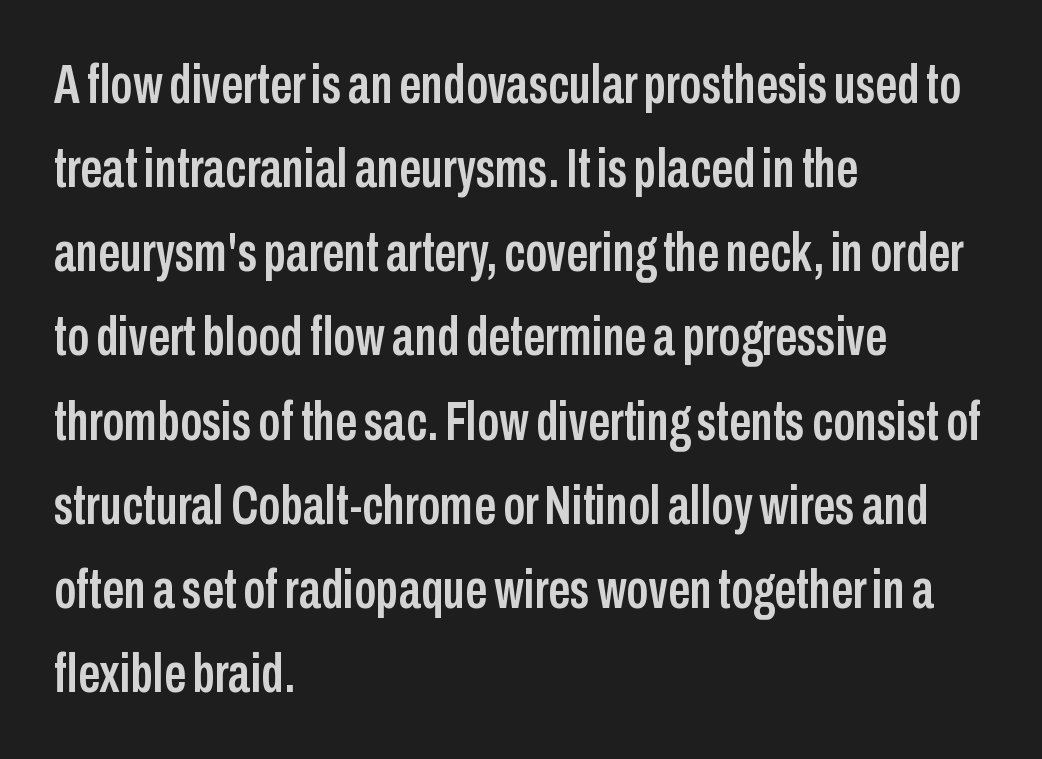
Q: Is the text italic (slanted)? A: No, it is upright.
Q: Is the typeface a serif or a sans-serif typeface? A: Sans-serif.
Q: Is the text underlined? A: No.
Q: How is the paragraph aligned? A: Left-aligned.
Q: Is the spacing between letters normal or unusually wide? A: Normal.
Q: Is the spacing between lines tight, normal or loose? A: Normal.
Q: Width (condensed, normal, or wide)? A: Condensed.
Q: Stroke contrast? A: Low.
Q: x-height? A: Medium.
Q: Monospaced? A: No.
